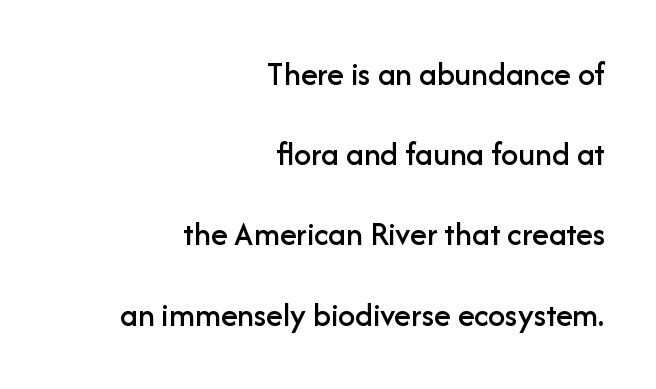
To sum up the face: it is a sans, with no serifs. Does the lettering tilt? It doesn't — this is upright. Does extra space separate the letters? No, they use regular spacing. The space beneath each line is pristine and unruled.
